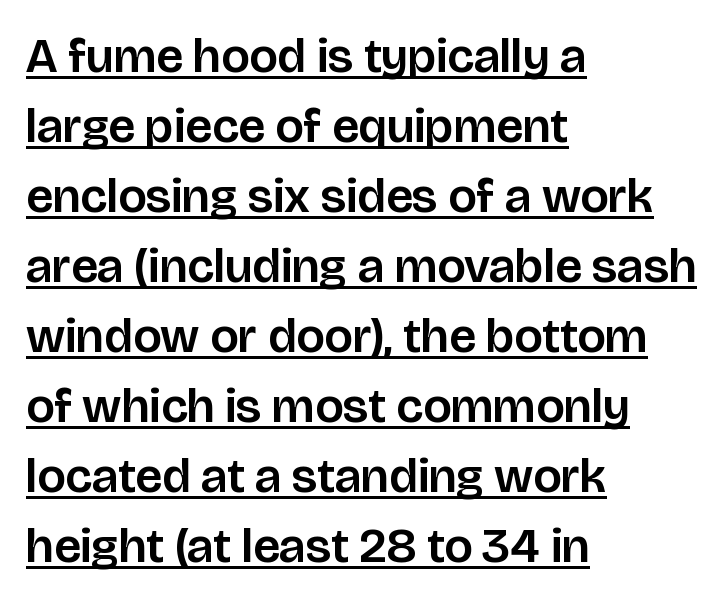
The image shows 49 px sans-serif type, upright; set left-aligned, normal line spacing (1.43x), normal letter spacing, underlined; low stroke contrast and a large x-height.
